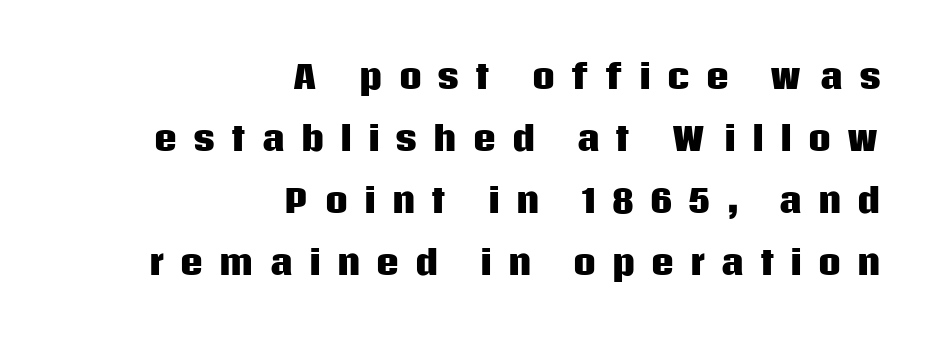
{"serif": "no", "italic": "no", "bold": "yes", "weight": "heavy", "width": "normal", "stroke_contrast": "low", "x_height": "large", "monospaced": "no", "underline": "no", "align": "right", "line_spacing": "loose", "line_spacing_ratio": 1.94, "letter_spacing": "wide", "letter_spacing_em": 0.49, "glyph_px": 32}
